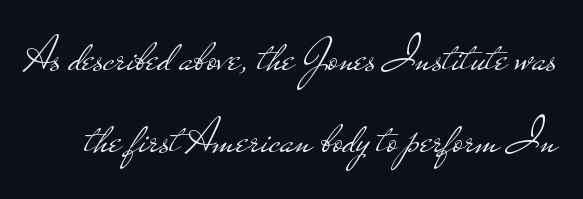
The image shows 49 px light, wide sans-serif type; set normal line spacing (1.67x), normal letter spacing, not underlined; low stroke contrast and a small x-height.
